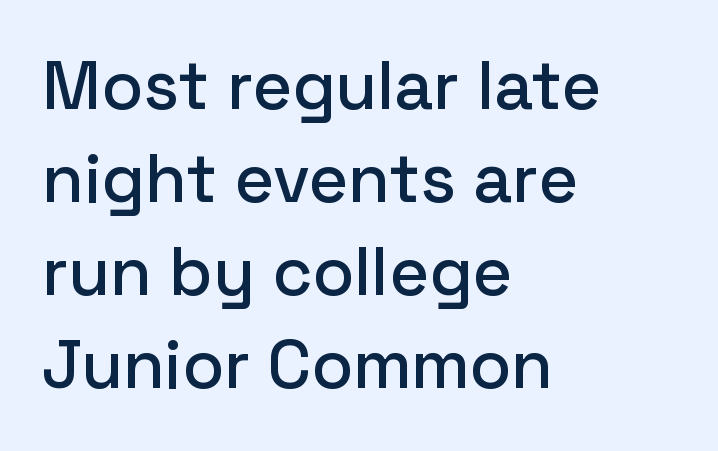
Q: Is the text italic (slanted)? A: No, it is upright.
Q: Is the typeface a serif or a sans-serif typeface? A: Sans-serif.
Q: Is the text underlined? A: No.
Q: How is the paragraph aligned? A: Left-aligned.
Q: Is the spacing between letters normal or unusually wide? A: Normal.
Q: Is the spacing between lines tight, normal or loose? A: Normal.
Q: Width (condensed, normal, or wide)? A: Normal.
Q: Stroke contrast? A: Low.
Q: x-height? A: Medium.
Q: Monospaced? A: No.
